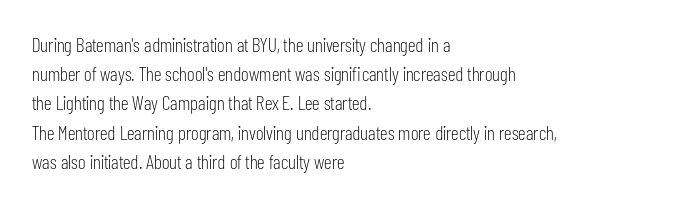
Q: Is the text bold? A: No.
Q: Is the text italic (slanted)? A: No, it is upright.
Q: Is the text underlined? A: No.
Q: How is the paragraph aligned? A: Left-aligned.
Q: Is the spacing between letters normal or unusually wide? A: Normal.
Q: Is the spacing between lines tight, normal or loose? A: Normal.
